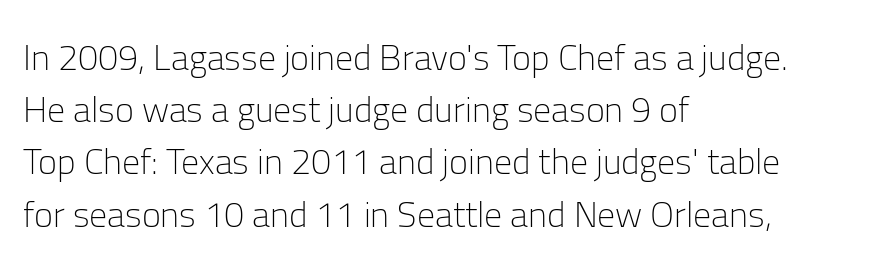
Q: Is the text bold? A: No.
Q: Is the text italic (slanted)? A: No, it is upright.
Q: Is the typeface a serif or a sans-serif typeface? A: Sans-serif.
Q: Is the text underlined? A: No.
Q: How is the paragraph aligned? A: Left-aligned.
Q: Is the spacing between letters normal or unusually wide? A: Normal.
Q: Is the spacing between lines tight, normal or loose? A: Normal.
Q: Width (condensed, normal, or wide)? A: Normal.
Q: Stroke contrast? A: Low.
Q: x-height? A: Medium.
Q: Monospaced? A: No.
